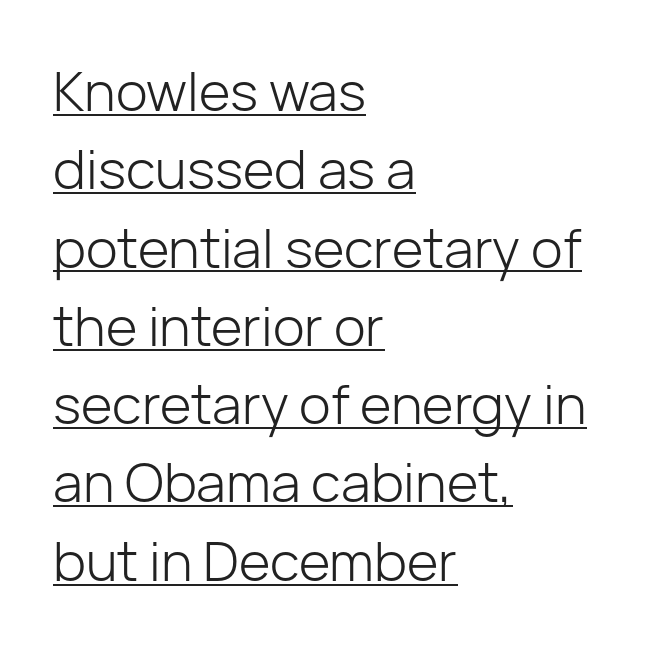
The image shows 54 px light sans-serif type, upright; set left-aligned, normal line spacing (1.45x), normal letter spacing, underlined; low stroke contrast and a medium x-height.
